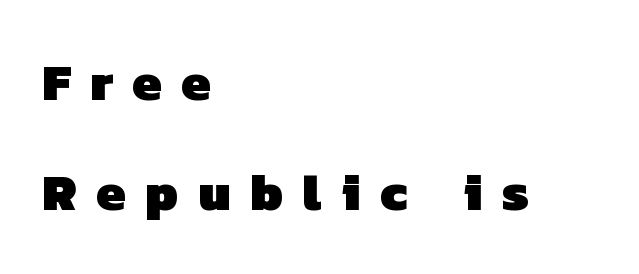
Q: Is the text bold? A: Yes.
Q: Is the typeface a serif or a sans-serif typeface? A: Sans-serif.
Q: Is the text underlined? A: No.
Q: How is the paragraph aligned? A: Left-aligned.
Q: Is the spacing between letters normal or unusually wide? A: Unusually wide.
Q: Is the spacing between lines tight, normal or loose? A: Loose.
Q: Width (condensed, normal, or wide)? A: Normal.
Q: Stroke contrast? A: Low.
Q: x-height? A: Medium.
Q: Monospaced? A: No.
